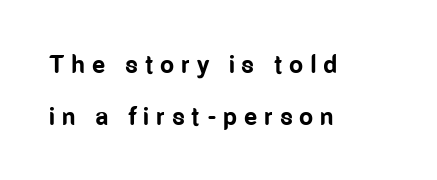
Q: Is the text bold? A: Yes.
Q: Is the text italic (slanted)? A: No, it is upright.
Q: Is the text underlined? A: No.
Q: How is the paragraph aligned? A: Left-aligned.
Q: Is the spacing between letters normal or unusually wide? A: Unusually wide.
Q: Is the spacing between lines tight, normal or loose? A: Loose.
